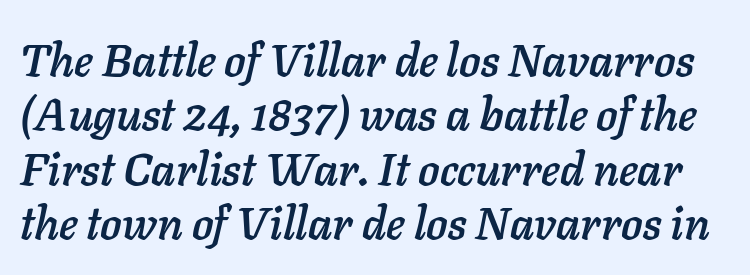
Q: Is the text italic (slanted)? A: Yes, it leans right by about 11 degrees.
Q: Is the text underlined? A: No.
Q: Is the spacing between letters normal or unusually wide? A: Normal.
Q: Width (condensed, normal, or wide)? A: Normal.
Q: Stroke contrast? A: Low.
Q: x-height? A: Medium.
Q: Monospaced? A: No.
